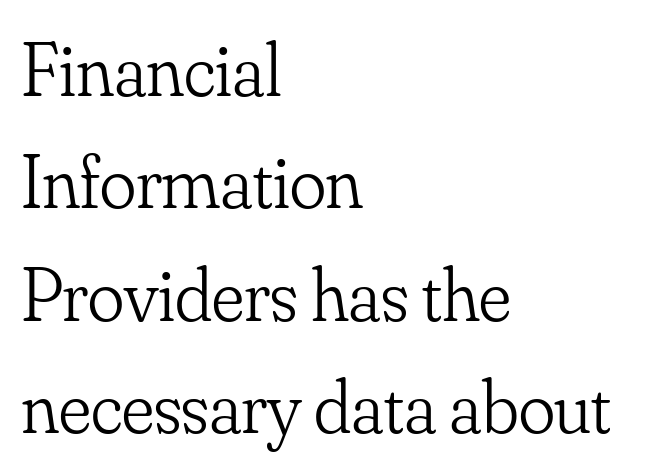
The image shows 76 px light serif type, upright; set left-aligned, normal line spacing (1.48x), normal letter spacing, not underlined; low stroke contrast and a small x-height.
